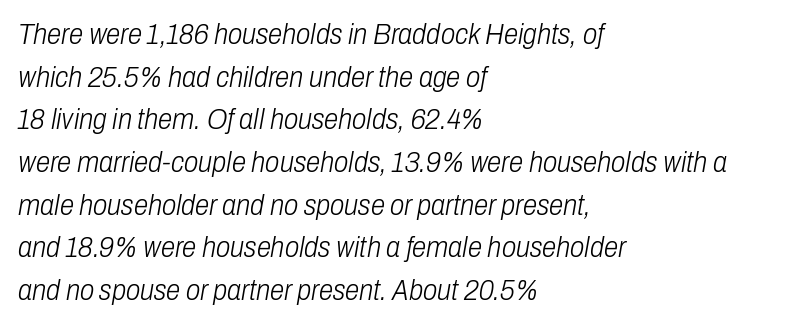
{"italic": "yes", "lean": "right", "slant_degrees": 10, "bold": "no", "weight": "light", "width": "condensed", "stroke_contrast": "low", "x_height": "medium", "monospaced": "no", "underline": "no", "align": "left", "line_spacing": "normal", "line_spacing_ratio": 1.47, "letter_spacing": "normal", "letter_spacing_em": 0.0, "glyph_px": 29}
